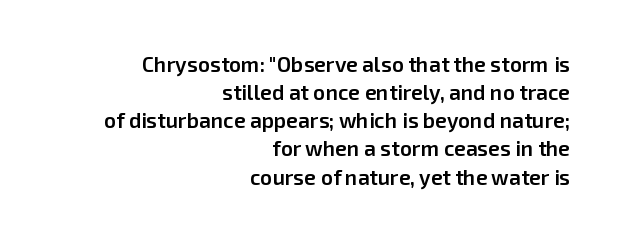
{"italic": "no", "bold": "semi", "underline": "no", "align": "right", "line_spacing": "normal", "line_spacing_ratio": 1.34, "letter_spacing": "normal", "letter_spacing_em": 0.0, "glyph_px": 21}
